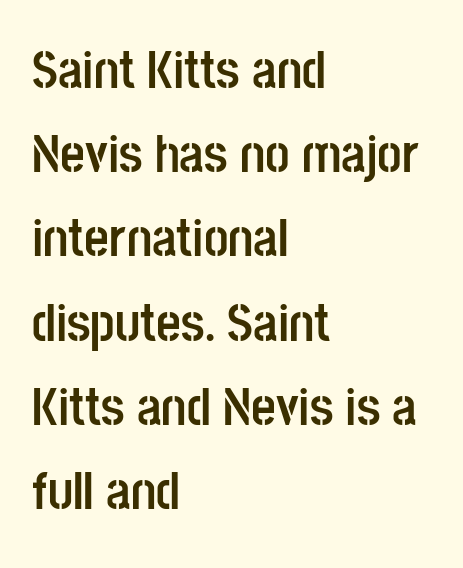
The image shows 54 px semibold, condensed sans-serif type, upright; set left-aligned, normal line spacing (1.56x), normal letter spacing, not underlined; low stroke contrast and a large x-height.
